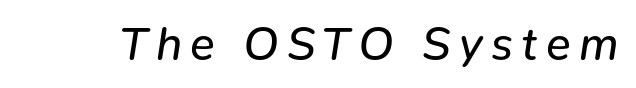
The image shows 46 px regular-weight type, italic (leaning right); set not underlined; low stroke contrast and a medium x-height.
